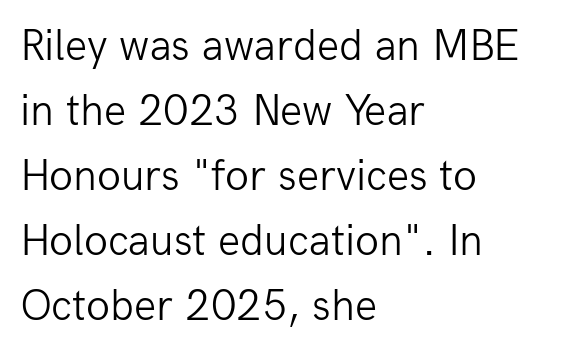
Q: Is the text bold? A: No.
Q: Is the text italic (slanted)? A: No, it is upright.
Q: Is the typeface a serif or a sans-serif typeface? A: Sans-serif.
Q: Is the text underlined? A: No.
Q: How is the paragraph aligned? A: Left-aligned.
Q: Is the spacing between letters normal or unusually wide? A: Normal.
Q: Is the spacing between lines tight, normal or loose? A: Normal.
Q: Width (condensed, normal, or wide)? A: Normal.
Q: Stroke contrast? A: Low.
Q: x-height? A: Medium.
Q: Monospaced? A: No.
